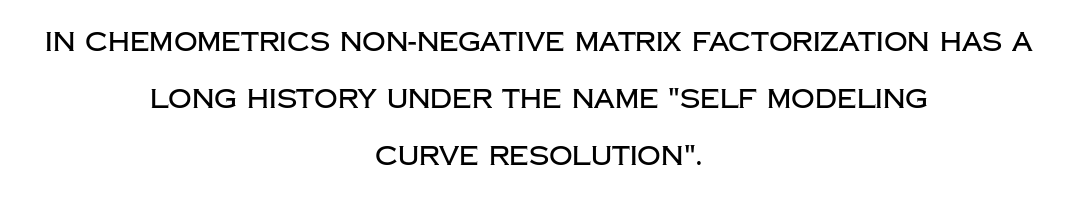
{"italic": "no", "underline": "no", "align": "center", "line_spacing": "loose", "line_spacing_ratio": 2.2, "letter_spacing": "normal", "letter_spacing_em": 0.0, "glyph_px": 26}
